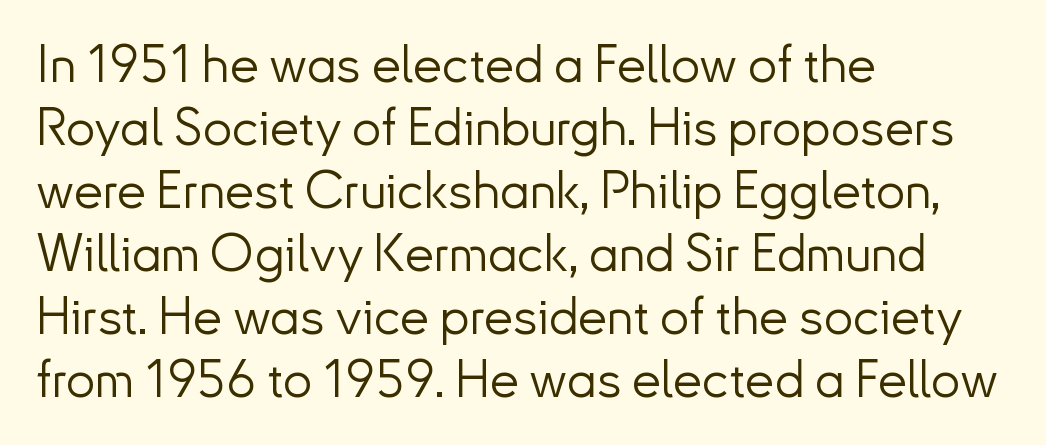
The image shows 52 px light sans-serif type, upright; set left-aligned, line spacing 1.21x, normal letter spacing, not underlined; low stroke contrast and a small x-height.
